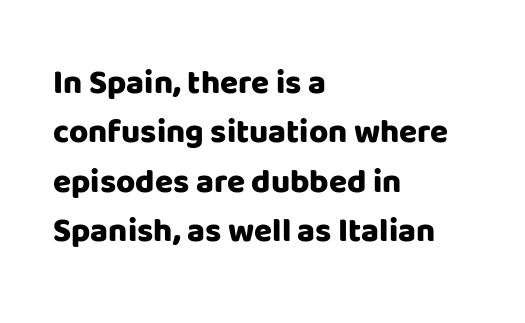
Q: Is the text bold? A: Yes.
Q: Is the text italic (slanted)? A: No, it is upright.
Q: Is the typeface a serif or a sans-serif typeface? A: Sans-serif.
Q: Is the text underlined? A: No.
Q: How is the paragraph aligned? A: Left-aligned.
Q: Is the spacing between letters normal or unusually wide? A: Normal.
Q: Is the spacing between lines tight, normal or loose? A: Normal.
Q: Width (condensed, normal, or wide)? A: Normal.
Q: Stroke contrast? A: Low.
Q: x-height? A: Large.
Q: Monospaced? A: No.
